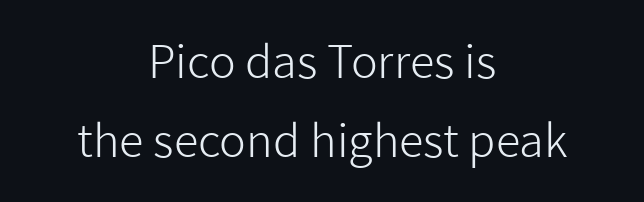
Q: Is the text bold? A: No.
Q: Is the text italic (slanted)? A: No, it is upright.
Q: Is the typeface a serif or a sans-serif typeface? A: Sans-serif.
Q: Is the text underlined? A: No.
Q: How is the paragraph aligned? A: Centered.
Q: Is the spacing between letters normal or unusually wide? A: Normal.
Q: Width (condensed, normal, or wide)? A: Normal.
Q: Stroke contrast? A: Low.
Q: x-height? A: Medium.
Q: Monospaced? A: No.
